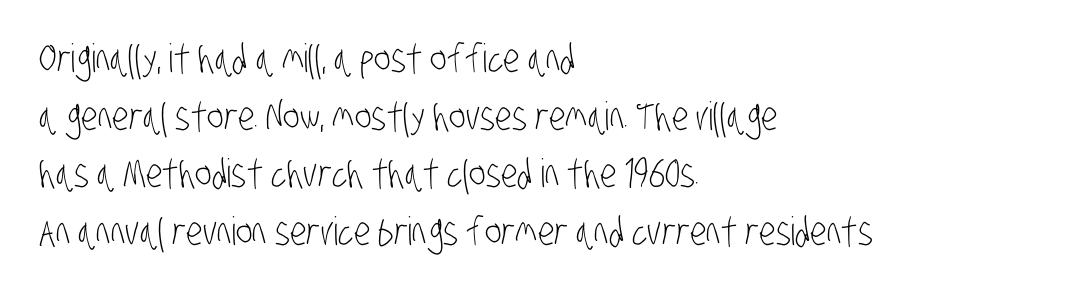
The image shows 39 px light, condensed sans-serif type; set left-aligned, normal line spacing (1.48x), normal letter spacing, not underlined; low stroke contrast and a large x-height.
